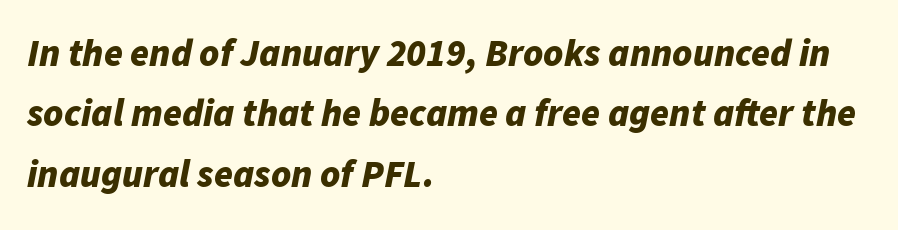
Looks like regular typesetting: each glyph gets only the width it needs. What stands out about the letter spacing? Nothing — it is the standard amount. The rag falls on the right side of this text block. I'd describe the lettering as bold — thick and assertive.
